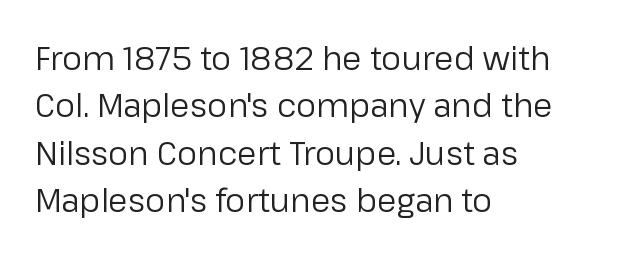
{"serif": "no", "italic": "no", "bold": "no", "weight": "regular", "width": "normal", "stroke_contrast": "low", "x_height": "medium", "monospaced": "no", "underline": "no", "align": "left", "line_spacing": "normal", "line_spacing_ratio": 1.48, "letter_spacing": "normal", "letter_spacing_em": 0.0, "glyph_px": 32}
